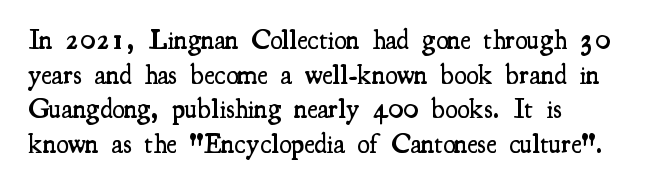
Q: Is the text bold? A: Semi-bold.
Q: Is the text italic (slanted)? A: No, it is upright.
Q: Is the typeface a serif or a sans-serif typeface? A: Serif.
Q: Is the text underlined? A: No.
Q: How is the paragraph aligned? A: Left-aligned.
Q: Is the spacing between letters normal or unusually wide? A: Normal.
Q: Width (condensed, normal, or wide)? A: Condensed.
Q: Stroke contrast? A: Medium.
Q: x-height? A: Small.
Q: Monospaced? A: No.
